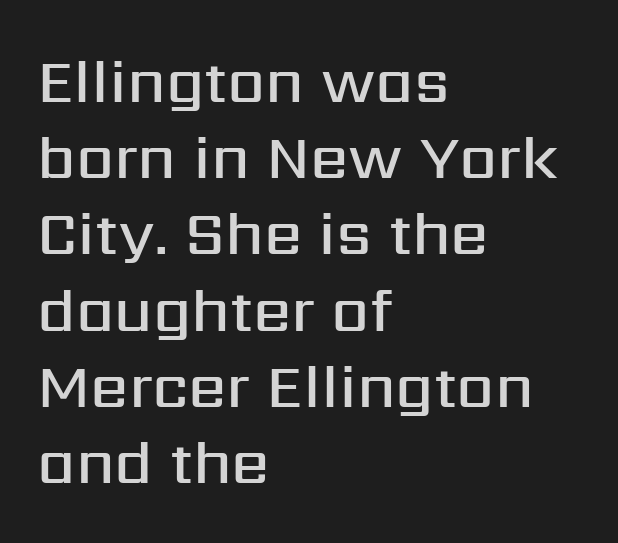
Caption: multi-line text, flush left, ragged right. Default kerning and tracking; the words read as compact shapes. You can tell from the bare stems that sans-serif type was used. Is there any slant? The stems are plumb.
